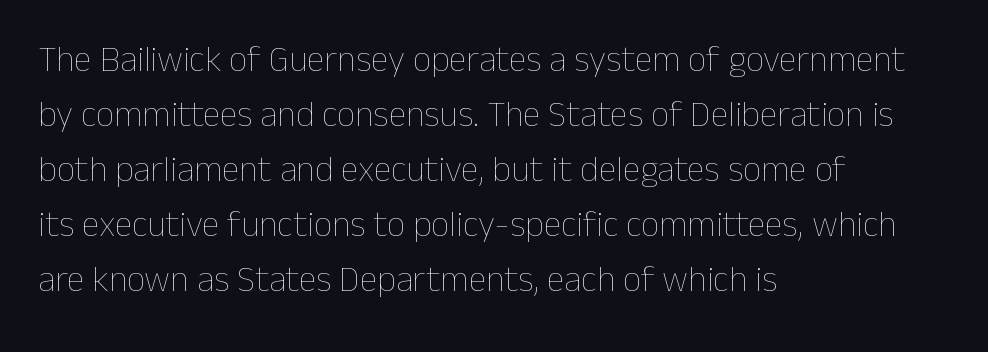
{"italic": "no", "bold": "no", "weight": "thin", "width": "normal", "stroke_contrast": "low", "x_height": "medium", "monospaced": "no", "underline": "no", "align": "left", "line_spacing": "normal", "line_spacing_ratio": 1.53, "letter_spacing": "normal", "letter_spacing_em": 0.0, "glyph_px": 36}
